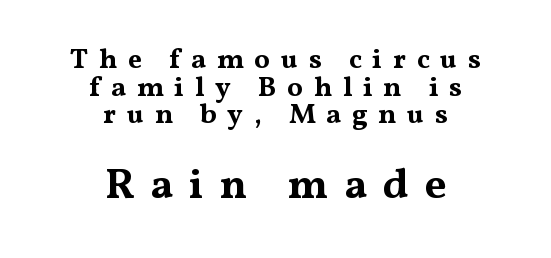
{"serif": "yes", "italic": "no", "bold": "yes", "weight": "bold", "width": "wide", "stroke_contrast": "medium", "x_height": "medium", "monospaced": "no", "underline": "no", "align": "center", "line_spacing": "tight", "line_spacing_ratio": 0.99, "letter_spacing": "wide", "letter_spacing_em": 0.38, "larger_block": "second", "size_ratio": 1.5, "glyph_px": 42}
